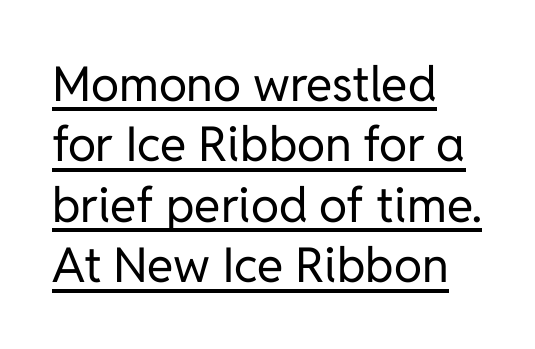
The gaps between neighbouring characters are ordinary and unremarkable. Varying glyph widths throughout — classic text-font behaviour. The paragraph has a hard left edge and a soft right edge. Glance below the letters and you will spot a drawn line. These lines sit exactly where default settings would place them. No letter is thick-stroked: the sample isn't bold.
